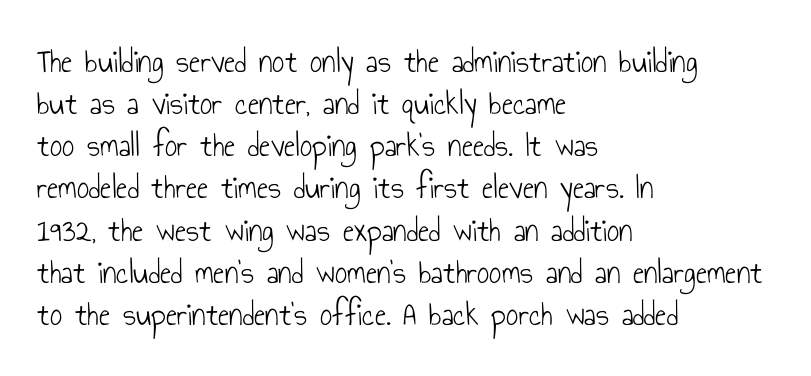
The image shows 34 px light, condensed sans-serif type, upright; set left-aligned, line spacing 1.24x, normal letter spacing, not underlined; low stroke contrast and a small x-height.
